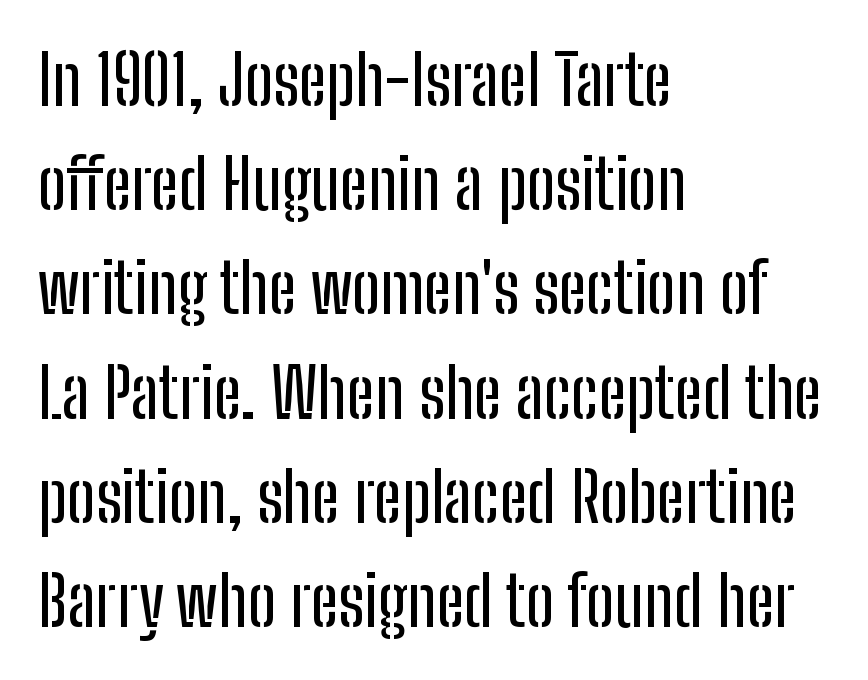
Clear beneath every line of the passage. Note: no serifs on the glyphs. Horizontal bands of white between lines are of average thickness. If you drew a line through each stem, it would be perfectly vertical. The rendering uses natural spacing where letterforms have individual widths. Glyph-to-glyph distance matches everyday printed text.
